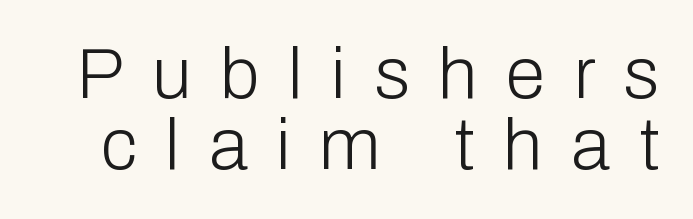
The vertical gap from one line to the next is small. Think of a printed novel: that variable character pitch is what you see here. It's the straight-up-and-down kind of type. Is the type heavy? It reads as light-to-regular instead. Display-style spreading of the glyphs; the letterfit is very open.
